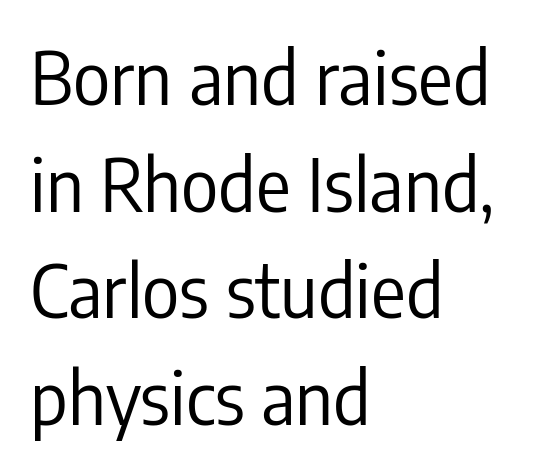
{"serif": "no", "italic": "no", "bold": "no", "weight": "regular", "width": "condensed", "stroke_contrast": "low", "x_height": "medium", "monospaced": "no", "underline": "no", "align": "left", "line_spacing": "normal", "line_spacing_ratio": 1.48, "letter_spacing": "normal", "letter_spacing_em": 0.0, "glyph_px": 72}
